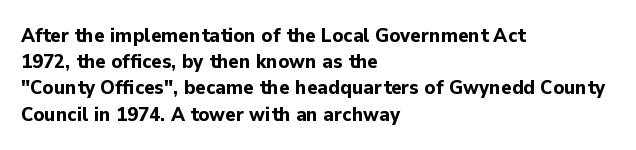
Leftover space on each line is placed entirely after the last word. Honestly, the row spacing looks completely unremarkable. This sample uses an upright cut, with every glyph sitting square on the baseline. A typesetter would call this zero additional tracking. Check the space under the baseline: it is left empty.
